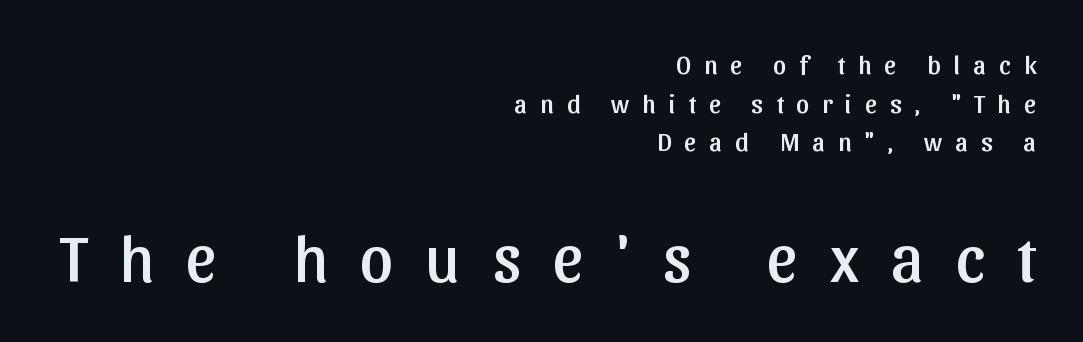
{"serif": "no", "italic": "no", "width": "normal", "stroke_contrast": "low", "x_height": "medium", "monospaced": "no", "underline": "no", "align": "right", "line_spacing": "normal", "line_spacing_ratio": 1.49, "letter_spacing": "wide", "letter_spacing_em": 0.5, "larger_block": "second", "size_ratio": 2.5, "glyph_px": 65}
